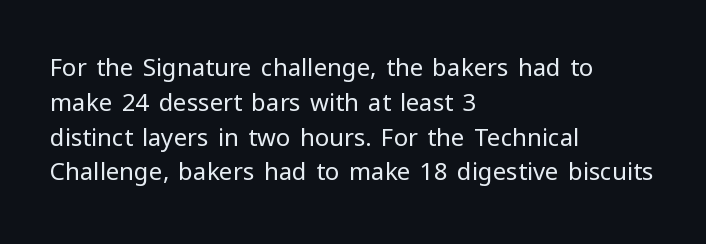
Summary of weight: not heavy and not bold. The passage shown stacks its lines at a standard gap. Upright lettering throughout. Tracking value appears to be zero — textbook default spacing.
